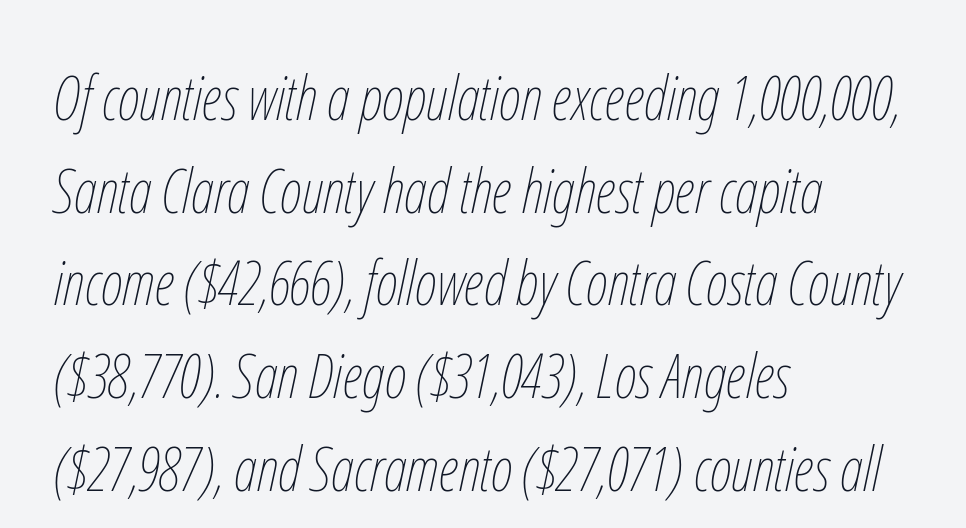
Q: Is the text bold? A: No.
Q: Is the text italic (slanted)? A: Yes, it leans right by about 12 degrees.
Q: Is the text underlined? A: No.
Q: How is the paragraph aligned? A: Left-aligned.
Q: Is the spacing between letters normal or unusually wide? A: Normal.
Q: Is the spacing between lines tight, normal or loose? A: Normal.
Q: Width (condensed, normal, or wide)? A: Condensed.
Q: Stroke contrast? A: Low.
Q: x-height? A: Medium.
Q: Monospaced? A: No.
